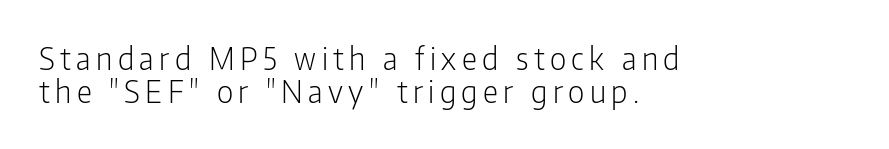
Q: Is the text bold? A: No.
Q: Is the text italic (slanted)? A: No, it is upright.
Q: Is the typeface a serif or a sans-serif typeface? A: Sans-serif.
Q: Is the text underlined? A: No.
Q: How is the paragraph aligned? A: Left-aligned.
Q: Is the spacing between lines tight, normal or loose? A: Tight.
Q: Width (condensed, normal, or wide)? A: Condensed.
Q: Stroke contrast? A: Low.
Q: x-height? A: Medium.
Q: Monospaced? A: No.
